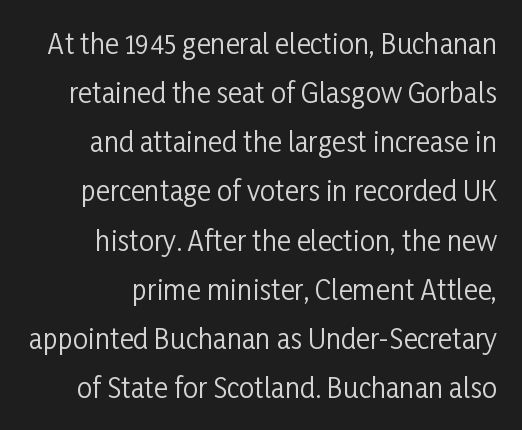
This is not heavy type; no bold has been used. The type sits square on the baseline with zero lean. A bare baseline throughout the passage. Nobody touched the tracking dial on this one.
